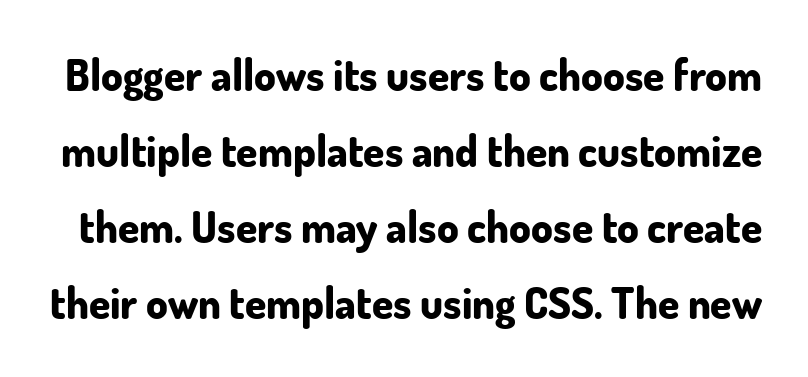
Note: no serifs on the glyphs. Each row of text sits above clean, open space. The type is set solid horizontally, with unmodified tracking. Each letter keeps its own natural width here, so spacing adapts to shape.
